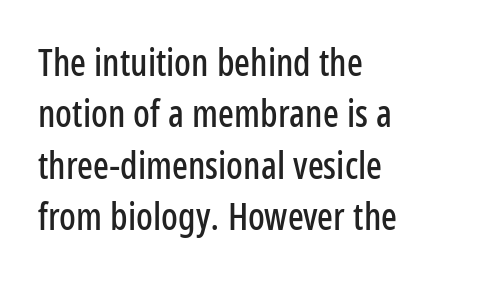
Q: Is the text italic (slanted)? A: No, it is upright.
Q: Is the typeface a serif or a sans-serif typeface? A: Sans-serif.
Q: Is the text underlined? A: No.
Q: How is the paragraph aligned? A: Left-aligned.
Q: Is the spacing between letters normal or unusually wide? A: Normal.
Q: Is the spacing between lines tight, normal or loose? A: Normal.
Q: Width (condensed, normal, or wide)? A: Condensed.
Q: Stroke contrast? A: Low.
Q: x-height? A: Medium.
Q: Monospaced? A: No.
